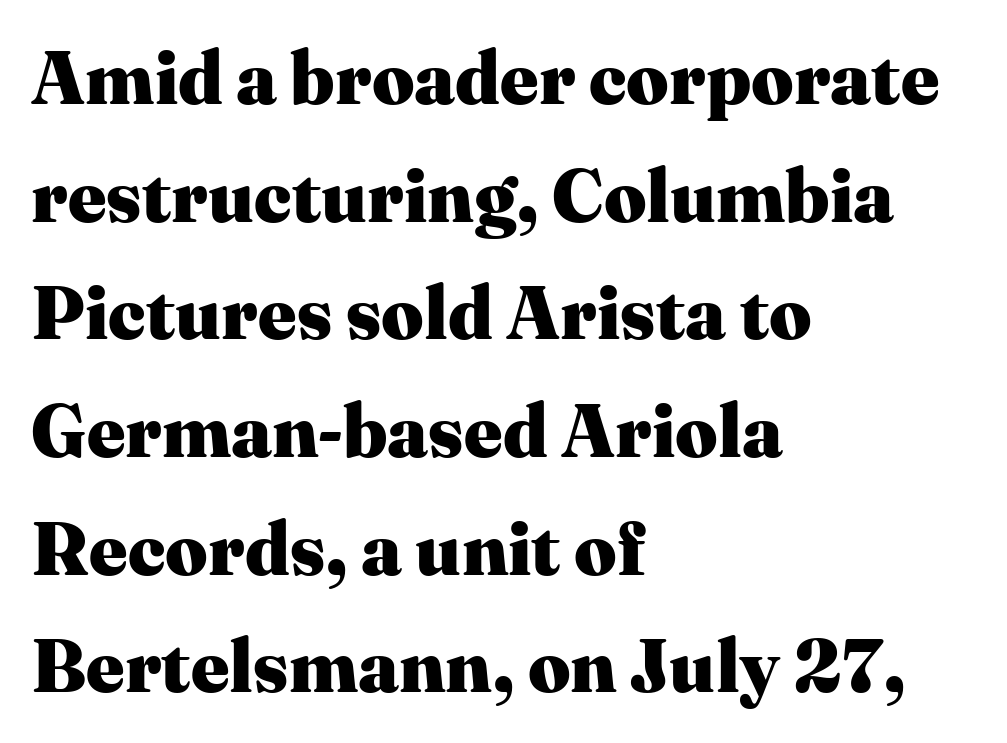
The face used here is proportionally spaced, like ordinary book or web type. The font is running at its bold setting. Little horizontal feet cap the strokes, marking this as serif type. Rows of type keep a routine distance in the vertical direction.
